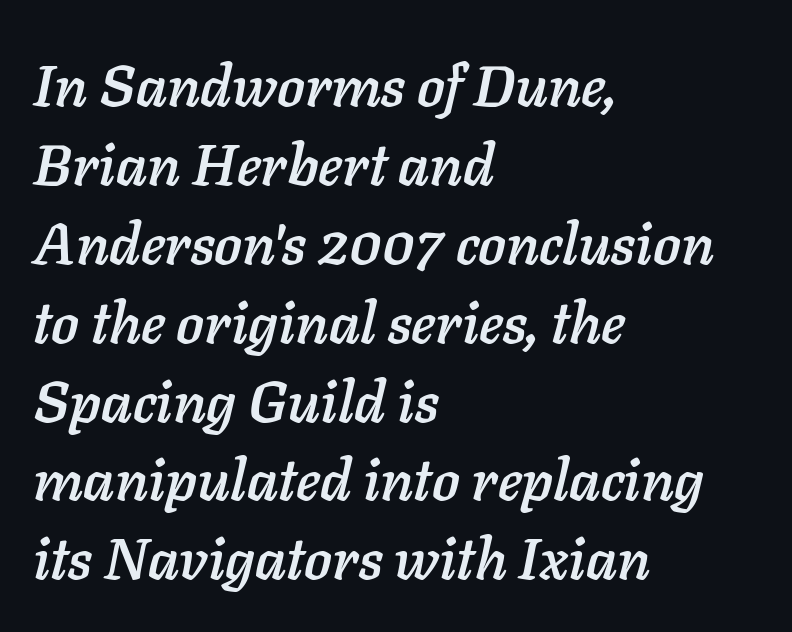
{"italic": "yes", "lean": "right", "slant_degrees": 11, "width": "normal", "stroke_contrast": "low", "x_height": "medium", "monospaced": "no", "underline": "no", "align": "left", "line_spacing": "normal", "line_spacing_ratio": 1.36, "letter_spacing": "normal", "letter_spacing_em": 0.0, "glyph_px": 58}
